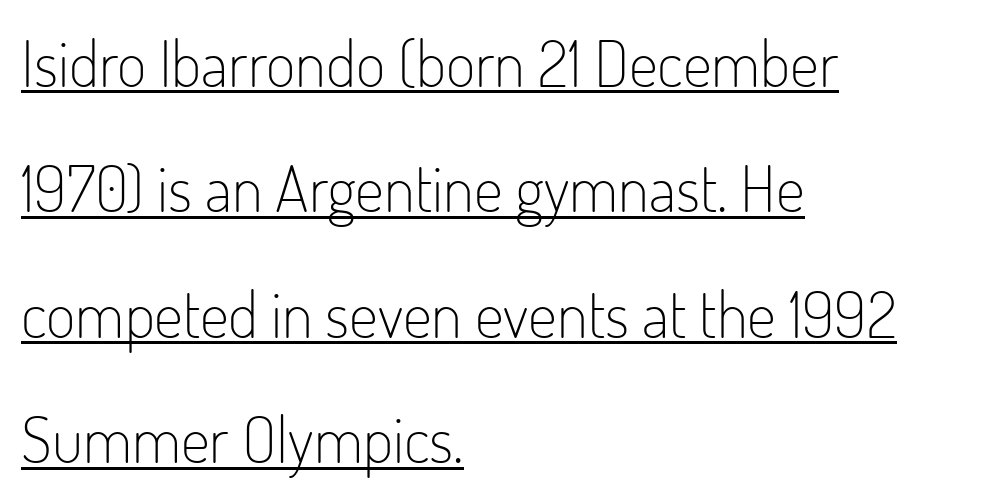
{"serif": "no", "italic": "no", "bold": "no", "weight": "light", "width": "condensed", "stroke_contrast": "low", "x_height": "small", "monospaced": "no", "underline": "yes", "align": "left", "line_spacing": "loose", "line_spacing_ratio": 1.96, "letter_spacing": "normal", "letter_spacing_em": 0.0, "glyph_px": 64}
